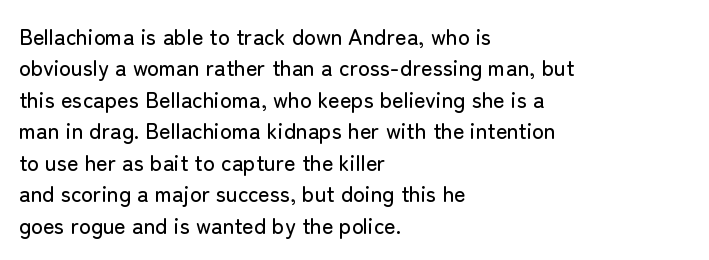
Q: Is the text italic (slanted)? A: No, it is upright.
Q: Is the text underlined? A: No.
Q: How is the paragraph aligned? A: Left-aligned.
Q: Is the spacing between letters normal or unusually wide? A: Normal.
Q: Is the spacing between lines tight, normal or loose? A: Normal.
